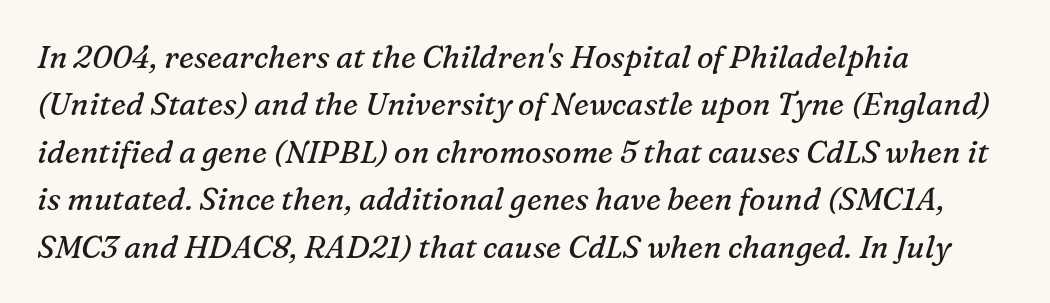
{"serif": "yes", "italic": "yes", "lean": "right", "slant_degrees": 16, "bold": "no", "weight": "regular", "width": "normal", "stroke_contrast": "medium", "x_height": "medium", "monospaced": "no", "underline": "no", "align": "left", "line_spacing": "normal", "line_spacing_ratio": 1.53, "letter_spacing": "normal", "letter_spacing_em": 0.0, "glyph_px": 31}
